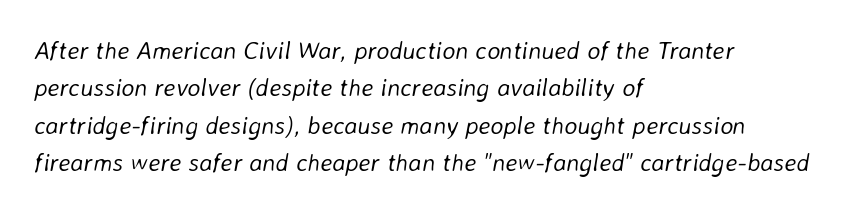
The image shows 25 px text type, italic (leaning right); set left-aligned, normal line spacing (1.5x), normal letter spacing, not underlined.
